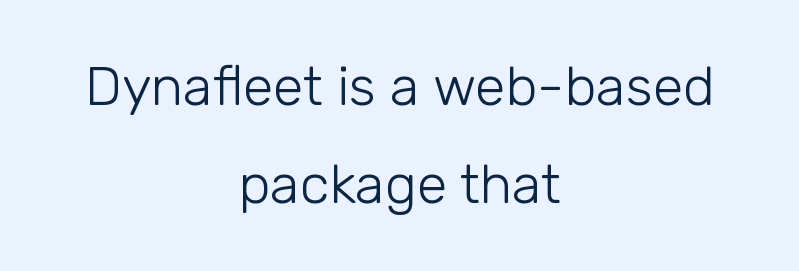
The image shows 55 px light sans-serif type, upright; set centered, line spacing 1.79x, normal letter spacing, not underlined; low stroke contrast and a medium x-height.
